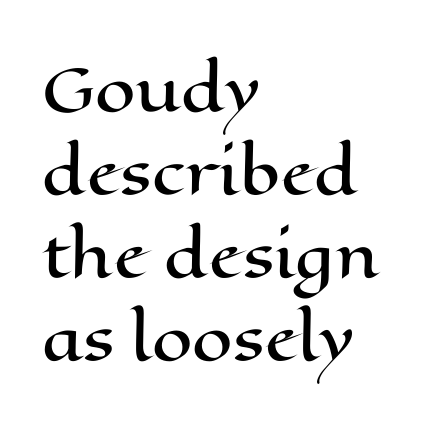
Q: Is the text italic (slanted)? A: No, it is upright.
Q: Is the text underlined? A: No.
Q: How is the paragraph aligned? A: Left-aligned.
Q: Is the spacing between letters normal or unusually wide? A: Normal.
Q: Is the spacing between lines tight, normal or loose? A: Normal.
Q: Width (condensed, normal, or wide)? A: Wide.
Q: Stroke contrast? A: High.
Q: x-height? A: Medium.
Q: Monospaced? A: No.
